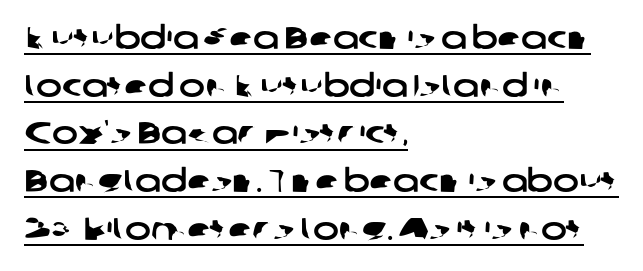
Q: Is the typeface a serif or a sans-serif typeface? A: Sans-serif.
Q: Is the text underlined? A: Yes.
Q: How is the paragraph aligned? A: Left-aligned.
Q: Is the spacing between letters normal or unusually wide? A: Normal.
Q: Is the spacing between lines tight, normal or loose? A: Normal.
Q: Width (condensed, normal, or wide)? A: Wide.
Q: Stroke contrast? A: Low.
Q: x-height? A: Medium.
Q: Monospaced? A: No.
